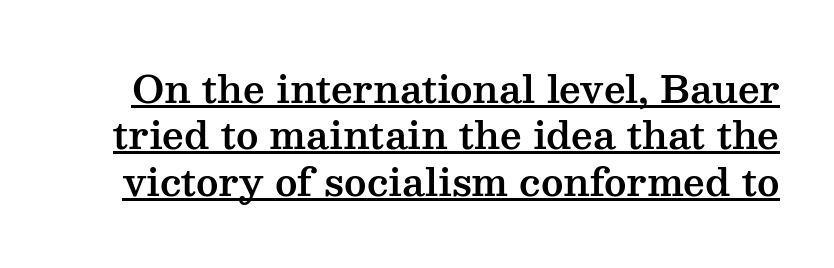
The image shows 38 px wide serif type, upright; set line spacing 1.22x, normal letter spacing, underlined; medium stroke contrast and a medium x-height.
